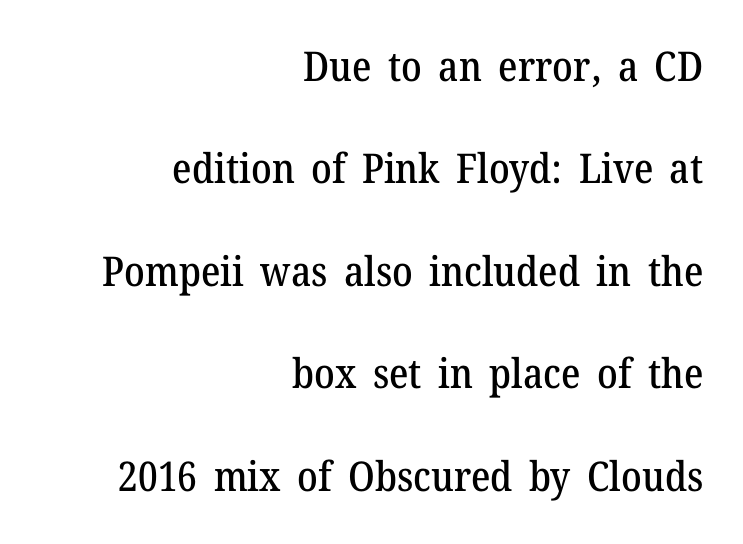
Inter-character spacing is left at the font's built-in metrics. The passage shown is typeset with a serif family. Loosely led — the rows are spread out. Unmarked baselines from the first word to the last. Here the designer chose a conventional face with non-uniform glyph widths.
